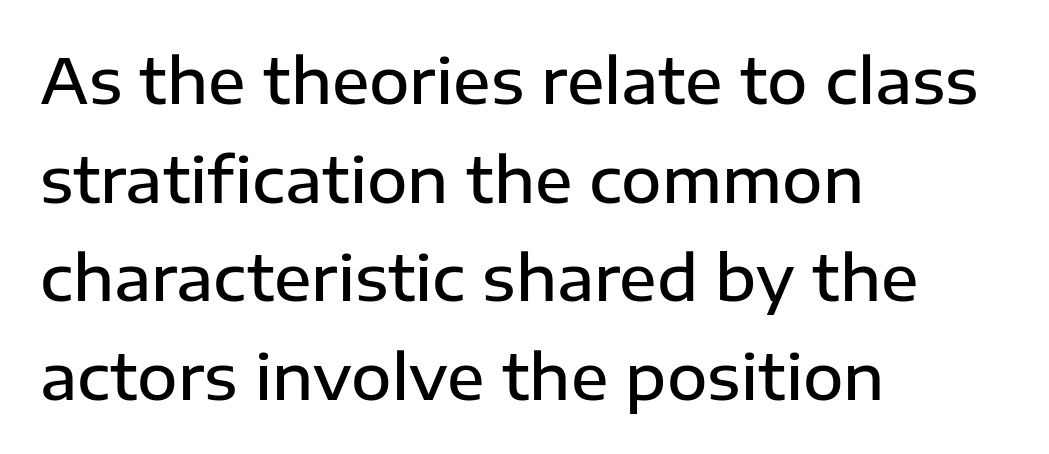
What stands out about the letter spacing? Nothing — it is the standard amount. Rule under the text: the space is simply empty. A somewhat darkened texture: the type is semibold rather than bold. Note the varied advance widths — an 'i' is clearly narrower than an 'm'. The passage shown stacks its lines at a standard gap.
